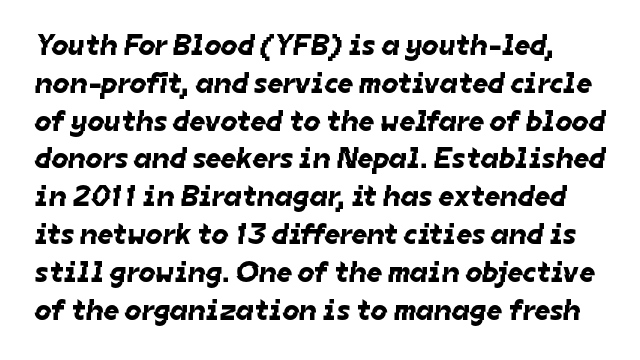
The image shows 30 px sans-serif type; set normal line spacing (1.26x), normal letter spacing, not underlined; low stroke contrast and a medium x-height.
